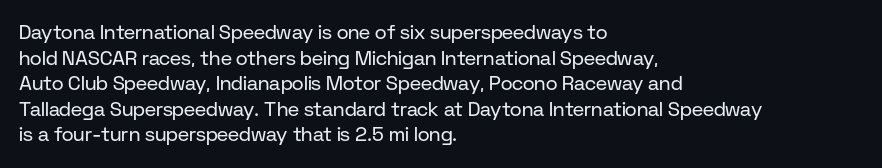
The image shows 20 px text type, upright; set left-aligned, normal line spacing (1.28x), normal letter spacing, not underlined.
